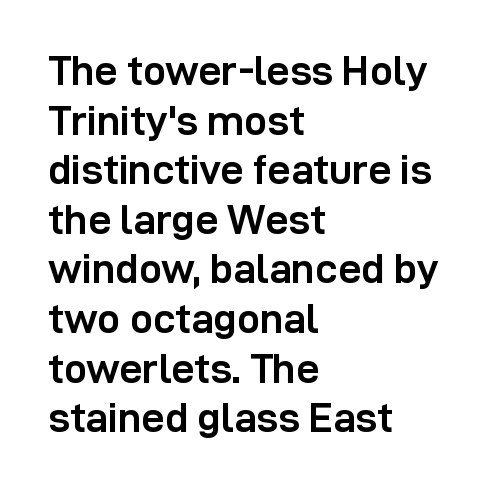
{"serif": "no", "italic": "no", "bold": "yes", "weight": "semibold", "width": "normal", "stroke_contrast": "low", "x_height": "medium", "monospaced": "no", "underline": "no", "align": "left", "line_spacing_ratio": 1.21, "letter_spacing": "normal", "letter_spacing_em": 0.0, "glyph_px": 41}
